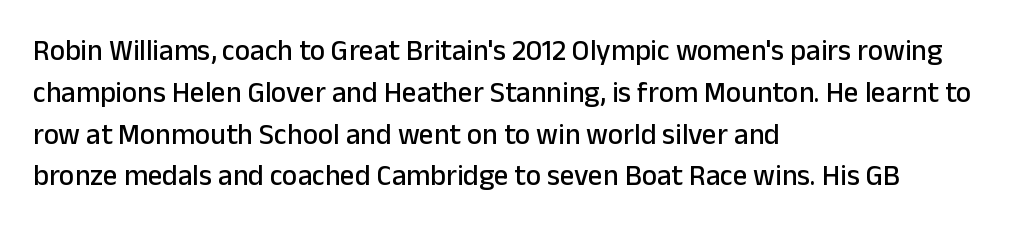
Q: Is the text italic (slanted)? A: No, it is upright.
Q: Is the typeface a serif or a sans-serif typeface? A: Sans-serif.
Q: Is the text underlined? A: No.
Q: How is the paragraph aligned? A: Left-aligned.
Q: Is the spacing between letters normal or unusually wide? A: Normal.
Q: Is the spacing between lines tight, normal or loose? A: Normal.
Q: Width (condensed, normal, or wide)? A: Normal.
Q: Stroke contrast? A: Low.
Q: x-height? A: Medium.
Q: Monospaced? A: No.
